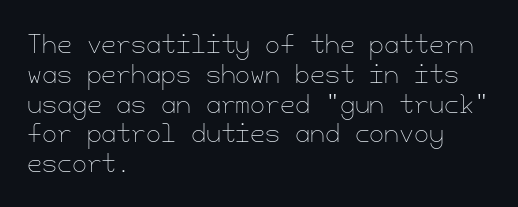
{"italic": "no", "bold": "no", "underline": "no", "align": "left", "line_spacing_ratio": 1.24, "letter_spacing": "normal", "letter_spacing_em": 0.0, "glyph_px": 24}
